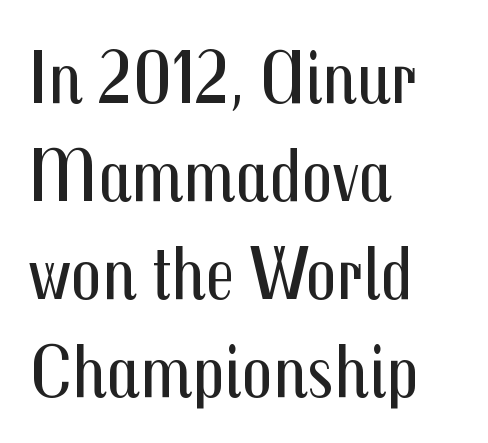
{"serif": "no", "italic": "no", "bold": "no", "weight": "regular", "width": "condensed", "stroke_contrast": "medium", "x_height": "medium", "monospaced": "no", "underline": "no", "align": "left", "line_spacing": "normal", "line_spacing_ratio": 1.29, "letter_spacing": "normal", "letter_spacing_em": 0.0, "glyph_px": 76}
